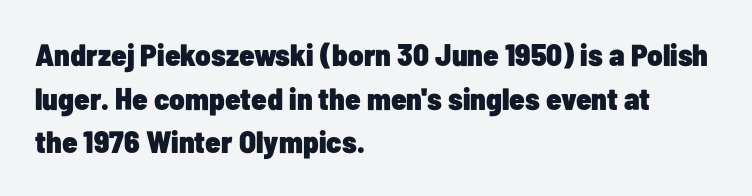
Q: Is the text bold? A: Yes.
Q: Is the text italic (slanted)? A: No, it is upright.
Q: Is the typeface a serif or a sans-serif typeface? A: Sans-serif.
Q: Is the text underlined? A: No.
Q: How is the paragraph aligned? A: Left-aligned.
Q: Is the spacing between letters normal or unusually wide? A: Normal.
Q: Is the spacing between lines tight, normal or loose? A: Normal.
Q: Width (condensed, normal, or wide)? A: Condensed.
Q: Stroke contrast? A: Low.
Q: x-height? A: Medium.
Q: Monospaced? A: No.
